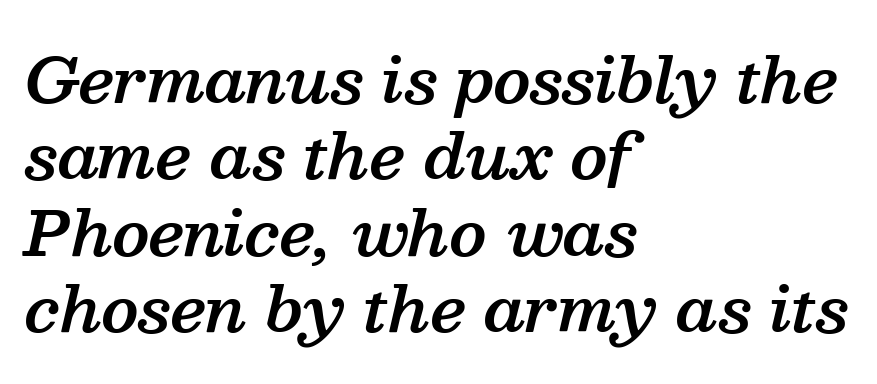
Q: Is the text bold? A: Semi-bold.
Q: Is the text italic (slanted)? A: Yes, it leans right by about 13 degrees.
Q: Is the typeface a serif or a sans-serif typeface? A: Serif.
Q: Is the text underlined? A: No.
Q: How is the paragraph aligned? A: Left-aligned.
Q: Is the spacing between letters normal or unusually wide? A: Normal.
Q: Width (condensed, normal, or wide)? A: Normal.
Q: Stroke contrast? A: Medium.
Q: x-height? A: Medium.
Q: Monospaced? A: No.
